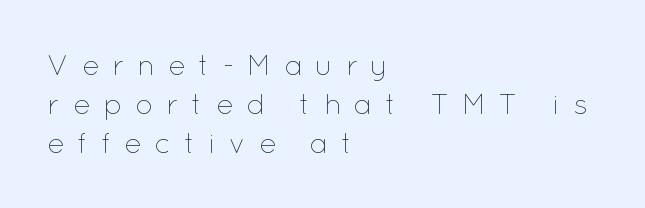
No word sits above an underline. Varying glyph widths throughout — classic text-font behaviour. The passage shown is not bold in any degree. The block of text has a typical density, with ordinary space between rows. Words appear elongated and porous because spacing is wide.
